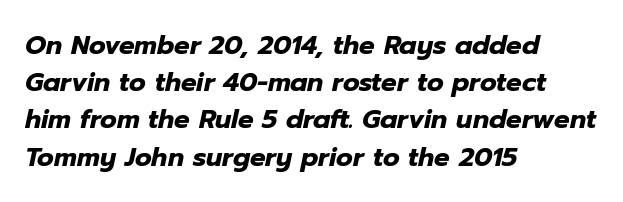
Q: Is the text bold? A: Yes.
Q: Is the text italic (slanted)? A: Yes, it leans right by about 12 degrees.
Q: Is the text underlined? A: No.
Q: How is the paragraph aligned? A: Left-aligned.
Q: Is the spacing between letters normal or unusually wide? A: Normal.
Q: Is the spacing between lines tight, normal or loose? A: Normal.
